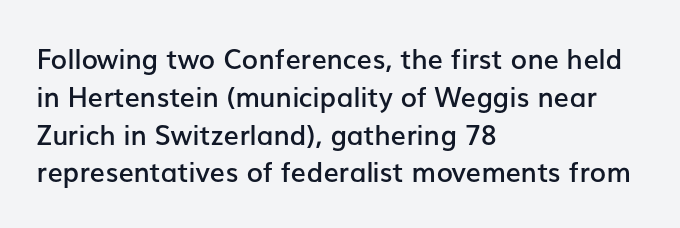
Q: Is the text bold? A: Semi-bold.
Q: Is the text italic (slanted)? A: No, it is upright.
Q: Is the text underlined? A: No.
Q: How is the paragraph aligned? A: Left-aligned.
Q: Is the spacing between letters normal or unusually wide? A: Normal.
Q: Is the spacing between lines tight, normal or loose? A: Normal.
